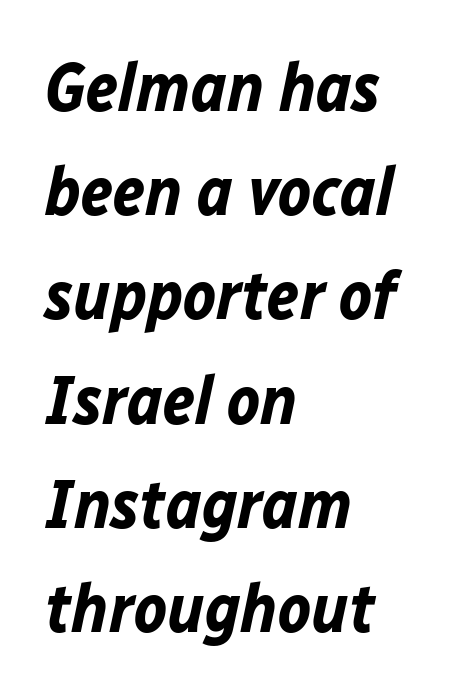
Q: Is the text bold? A: Yes.
Q: Is the text italic (slanted)? A: Yes, it leans right by about 12 degrees.
Q: Is the text underlined? A: No.
Q: How is the paragraph aligned? A: Left-aligned.
Q: Is the spacing between letters normal or unusually wide? A: Normal.
Q: Is the spacing between lines tight, normal or loose? A: Normal.
Q: Width (condensed, normal, or wide)? A: Normal.
Q: Stroke contrast? A: Low.
Q: x-height? A: Medium.
Q: Monospaced? A: No.
